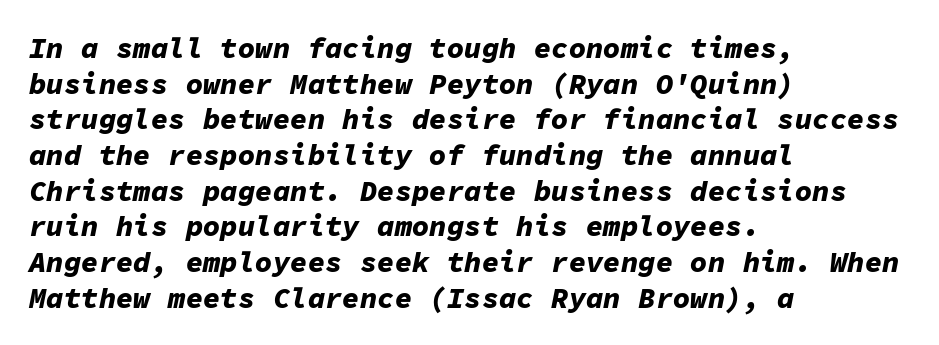
There is no visible air inserted between adjacent glyphs. The space beneath each line is pristine and unruled. Observe the lean: these are italic letterforms. Alignment: flush left. Emphasis by weight is at full strength: bold.
